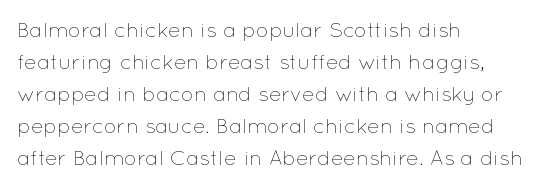
The image shows 21 px text type, upright; set left-aligned, normal line spacing (1.52x), normal letter spacing, not underlined.
